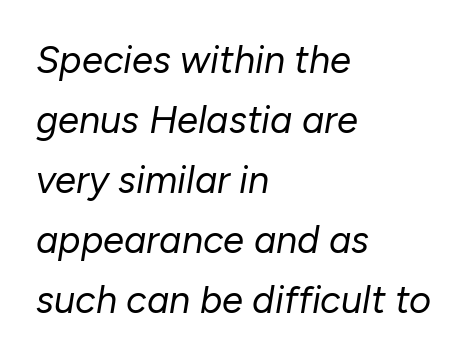
{"italic": "yes", "lean": "right", "slant_degrees": 10, "bold": "no", "weight": "regular", "width": "normal", "stroke_contrast": "low", "x_height": "medium", "monospaced": "no", "underline": "no", "align": "left", "line_spacing": "normal", "line_spacing_ratio": 1.58, "letter_spacing": "normal", "letter_spacing_em": 0.0, "glyph_px": 38}
